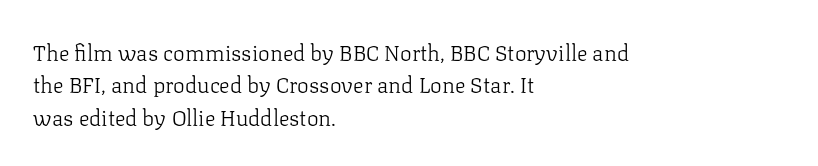
Q: Is the text bold? A: No.
Q: Is the text italic (slanted)? A: No, it is upright.
Q: Is the text underlined? A: No.
Q: How is the paragraph aligned? A: Left-aligned.
Q: Is the spacing between letters normal or unusually wide? A: Normal.
Q: Is the spacing between lines tight, normal or loose? A: Normal.
